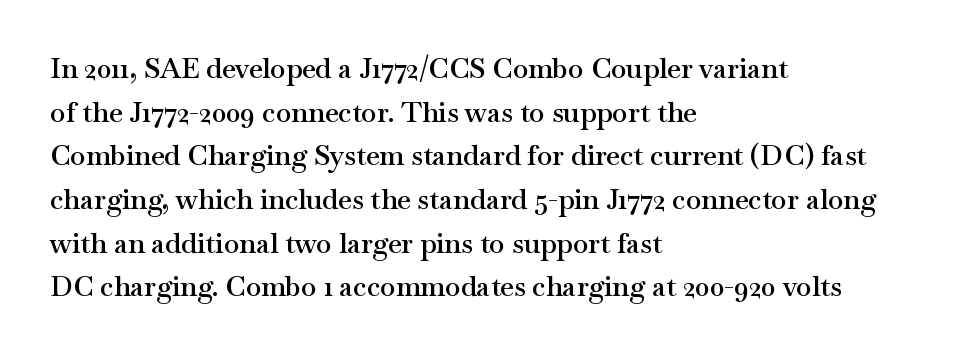
{"serif": "yes", "italic": "no", "bold": "semi", "weight": "semibold", "width": "wide", "stroke_contrast": "medium", "x_height": "small", "monospaced": "no", "underline": "no", "align": "left", "line_spacing": "normal", "line_spacing_ratio": 1.56, "letter_spacing": "normal", "letter_spacing_em": 0.0, "glyph_px": 28}
